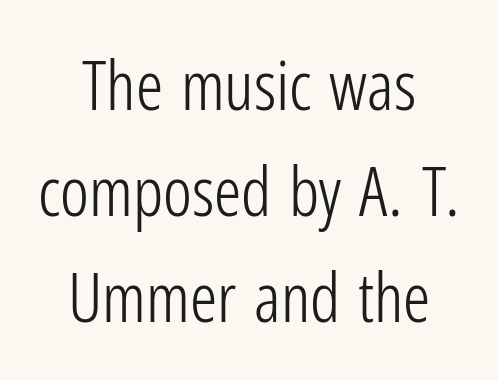
{"serif": "no", "italic": "no", "bold": "no", "weight": "light", "width": "condensed", "stroke_contrast": "low", "x_height": "medium", "monospaced": "no", "underline": "no", "align": "center", "line_spacing": "normal", "line_spacing_ratio": 1.56, "letter_spacing": "normal", "letter_spacing_em": 0.0, "glyph_px": 68}
